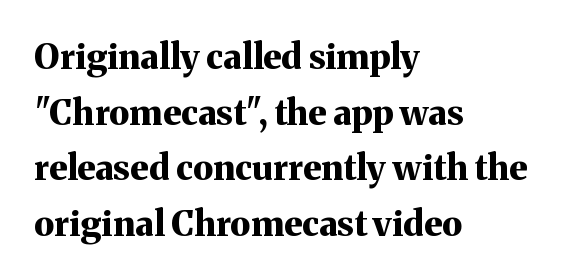
The image shows 35 px bold serif type, upright; set left-aligned, normal line spacing (1.59x), normal letter spacing, not underlined; medium stroke contrast and a medium x-height.
